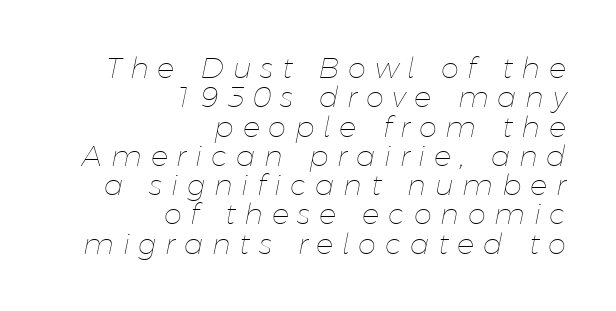
{"italic": "yes", "lean": "right", "slant_degrees": 11, "bold": "no", "weight": "thin", "width": "normal", "stroke_contrast": "low", "x_height": "medium", "monospaced": "no", "underline": "no", "align": "right", "line_spacing": "tight", "line_spacing_ratio": 1.01, "letter_spacing": "wide", "letter_spacing_em": 0.3, "glyph_px": 29}
